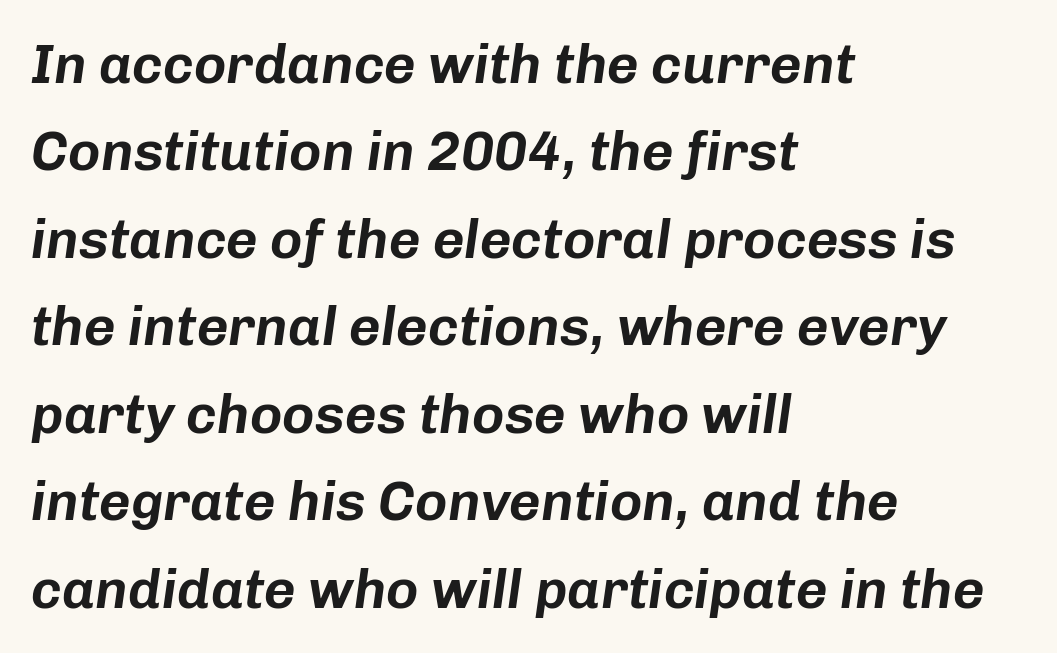
The image shows 55 px text type, italic (leaning right); set left-aligned, normal line spacing (1.59x), normal letter spacing, not underlined; low stroke contrast and a medium x-height.
